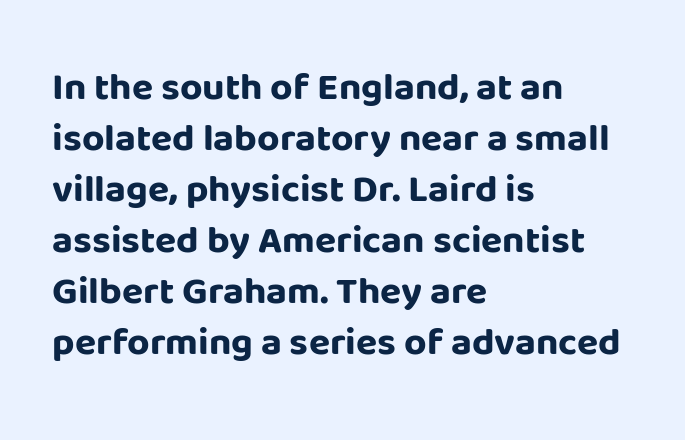
Is the letter spacing exaggerated? No — it looks like the ordinary default. The font's upright variant was chosen for this text. Horizontal alignment here is leftward, the default for most running prose. Looks like regular typesetting: each glyph gets only the width it needs. Weight: bold.
